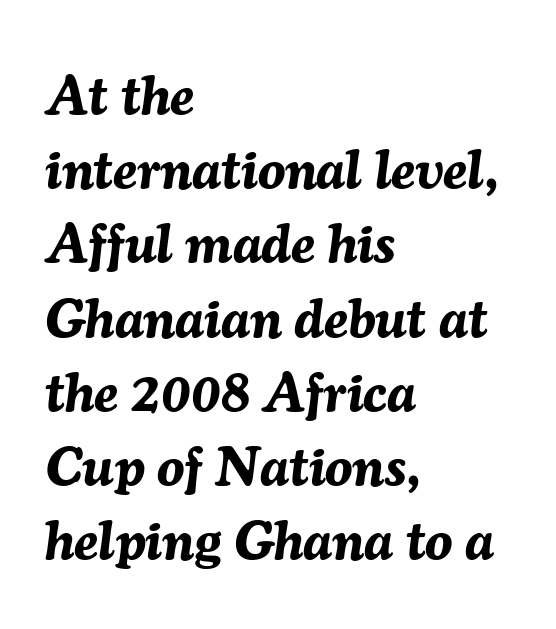
Think of a printed novel: that variable character pitch is what you see here. Quick note: interline space is typical. The typesetter chose a ragged-right arrangement here. The typesetting leans heavy: a genuine bold.
